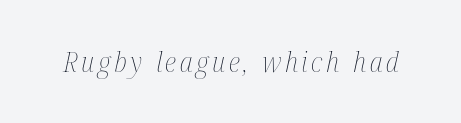
{"italic": "yes", "lean": "right", "slant_degrees": 12, "bold": "no", "weight": "thin", "width": "condensed", "stroke_contrast": "medium", "x_height": "medium", "monospaced": "no", "underline": "no", "glyph_px": 28}
